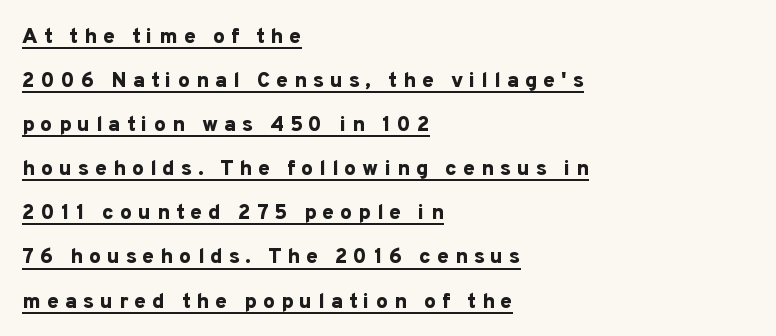
Italic: no, the glyphs are upright roman. Line starts are locked; line ends wander. The designer dialed line spacing up above the default. What decoration does the sample have? An underline.
